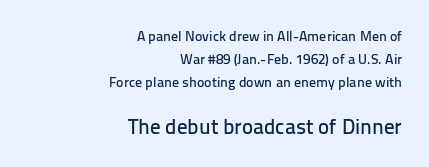
{"italic": "no", "underline": "no", "align": "right", "line_spacing": "normal", "line_spacing_ratio": 1.66, "letter_spacing": "normal", "letter_spacing_em": 0.0, "larger_block": "second", "size_ratio": 1.5, "glyph_px": 21}
